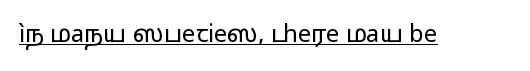
The image shows 24 px text type, upright; set normal letter spacing, underlined.
